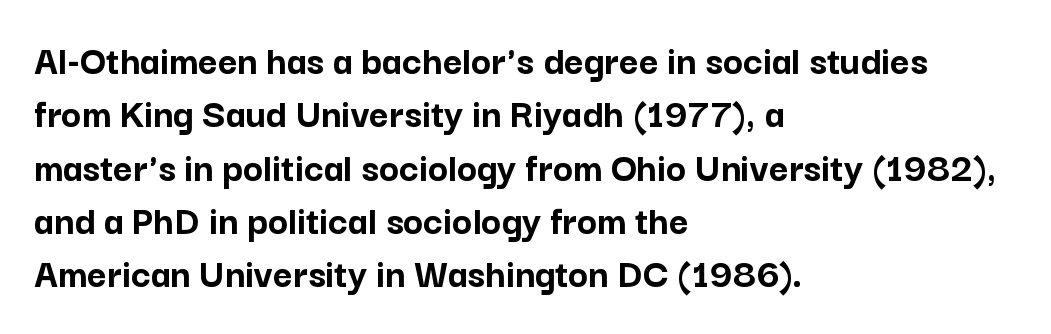
Students, this is bold: see how much ink each stroke carries. Is the block centered? No — it sits flush against the left margin. Designer's note — italics off, roman on. The face used here is proportionally spaced, like ordinary book or web type. Just letters on the line, the space beneath them empty.
